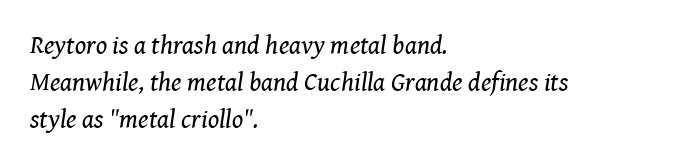
The image shows 26 px text type, italic (leaning right); set left-aligned, normal line spacing (1.42x), normal letter spacing, not underlined.
